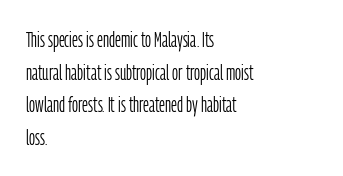
Q: Is the text bold? A: No.
Q: Is the text italic (slanted)? A: No, it is upright.
Q: Is the text underlined? A: No.
Q: How is the paragraph aligned? A: Left-aligned.
Q: Is the spacing between letters normal or unusually wide? A: Normal.
Q: Is the spacing between lines tight, normal or loose? A: Normal.
